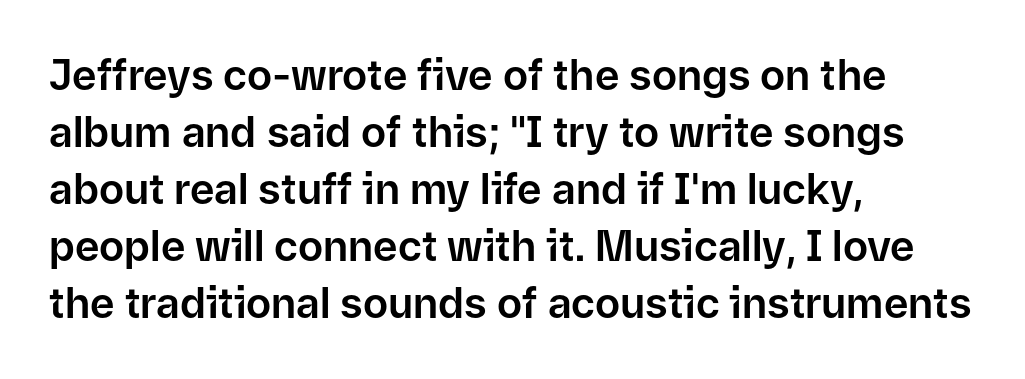
The image shows 42 px sans-serif type, upright; set left-aligned, normal line spacing (1.36x), normal letter spacing, not underlined; low stroke contrast and a medium x-height.
